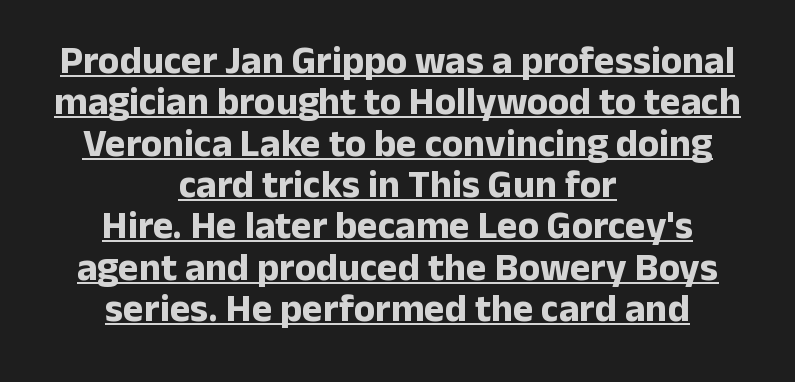
{"serif": "no", "italic": "no", "bold": "yes", "weight": "bold", "width": "normal", "stroke_contrast": "low", "x_height": "medium", "monospaced": "no", "underline": "yes", "align": "center", "line_spacing": "tight", "line_spacing_ratio": 1.06, "letter_spacing": "normal", "letter_spacing_em": 0.0, "glyph_px": 39}
